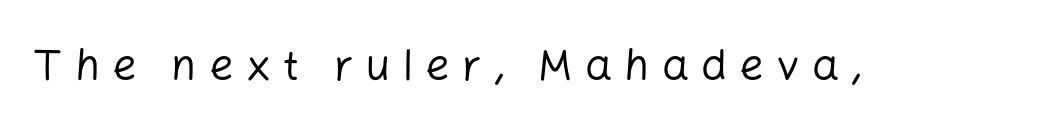
Q: Is the text bold? A: No.
Q: Is the text italic (slanted)? A: No, it is upright.
Q: Is the typeface a serif or a sans-serif typeface? A: Sans-serif.
Q: Is the text underlined? A: No.
Q: Is the spacing between letters normal or unusually wide? A: Unusually wide.
Q: Width (condensed, normal, or wide)? A: Normal.
Q: Stroke contrast? A: Low.
Q: x-height? A: Medium.
Q: Monospaced? A: No.
